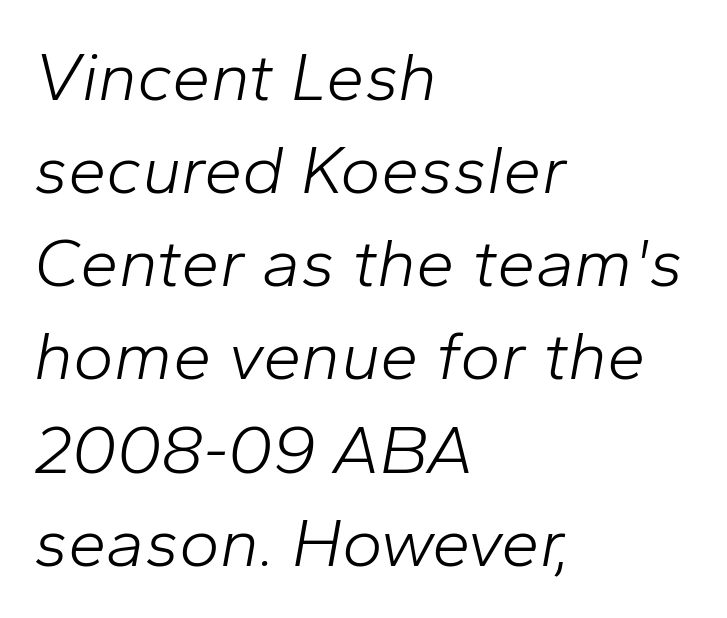
Q: Is the text bold? A: No.
Q: Is the text italic (slanted)? A: Yes, it leans right by about 10 degrees.
Q: Is the text underlined? A: No.
Q: How is the paragraph aligned? A: Left-aligned.
Q: Is the spacing between letters normal or unusually wide? A: Normal.
Q: Is the spacing between lines tight, normal or loose? A: Normal.
Q: Width (condensed, normal, or wide)? A: Normal.
Q: Stroke contrast? A: Low.
Q: x-height? A: Medium.
Q: Monospaced? A: No.
